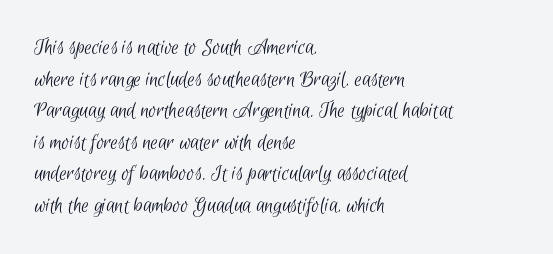
Nothing heavy about these letters — not bold at all. You could call the tracking neutral — neither tight nor loose. Is there much room between lines? A standard amount, neither cramped nor airy. Horizontally, the lines are justified to the leading edge only.
